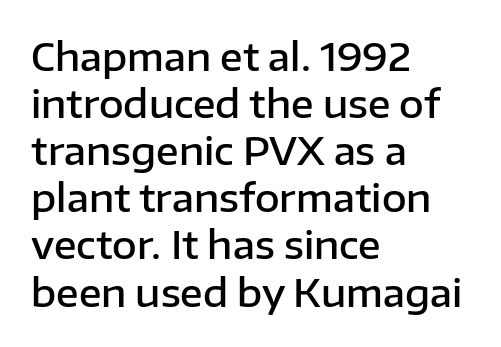
The rendering anchors every line to the left-hand side. There is no visible air inserted between adjacent glyphs. Bold? Not quite — semibold, heavier than regular but stopping short. Descenders hang freely into open space. The passage shown is typed in a proportional face where columns would drift. Note: no serifs on the glyphs.
